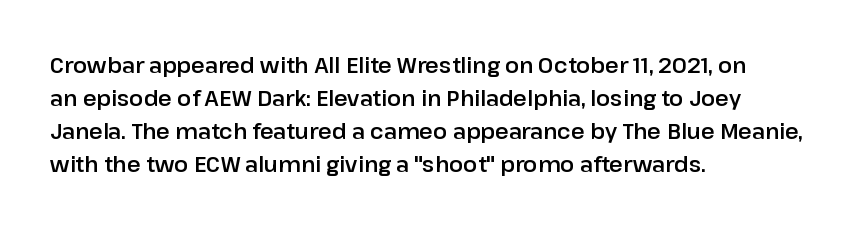
Q: Is the text italic (slanted)? A: No, it is upright.
Q: Is the text underlined? A: No.
Q: How is the paragraph aligned? A: Left-aligned.
Q: Is the spacing between letters normal or unusually wide? A: Normal.
Q: Is the spacing between lines tight, normal or loose? A: Normal.
